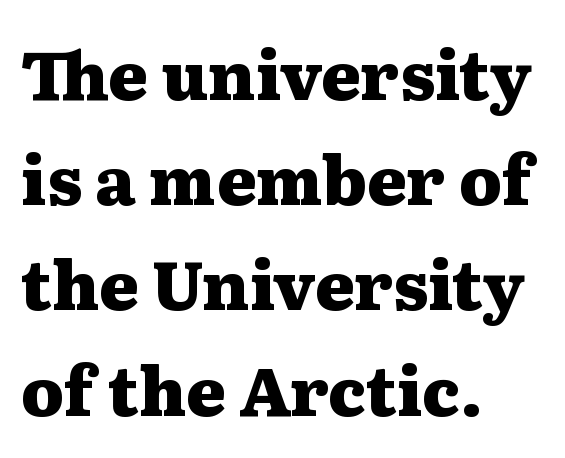
Q: Is the text bold? A: Yes.
Q: Is the text italic (slanted)? A: No, it is upright.
Q: Is the typeface a serif or a sans-serif typeface? A: Serif.
Q: Is the text underlined? A: No.
Q: How is the paragraph aligned? A: Left-aligned.
Q: Is the spacing between letters normal or unusually wide? A: Normal.
Q: Is the spacing between lines tight, normal or loose? A: Normal.
Q: Width (condensed, normal, or wide)? A: Wide.
Q: Stroke contrast? A: Medium.
Q: x-height? A: Medium.
Q: Monospaced? A: No.
